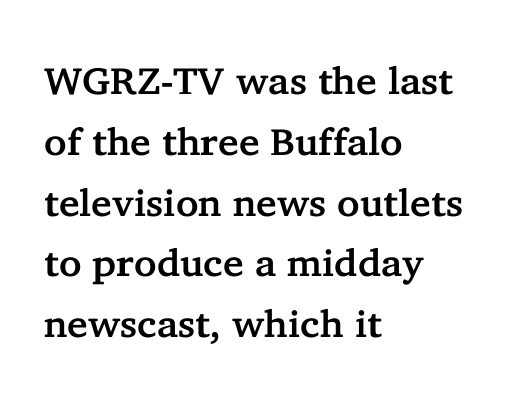
{"serif": "yes", "italic": "no", "width": "normal", "stroke_contrast": "low", "x_height": "medium", "monospaced": "no", "underline": "no", "align": "left", "line_spacing": "normal", "line_spacing_ratio": 1.6, "letter_spacing": "normal", "letter_spacing_em": 0.0, "glyph_px": 38}
